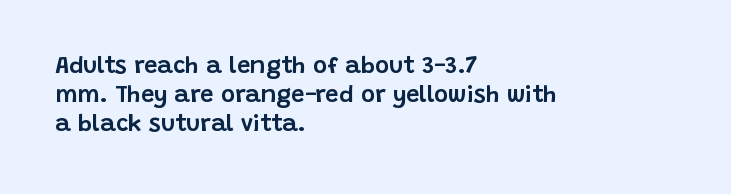
Q: Is the text italic (slanted)? A: No, it is upright.
Q: Is the text underlined? A: No.
Q: How is the paragraph aligned? A: Left-aligned.
Q: Is the spacing between letters normal or unusually wide? A: Normal.
